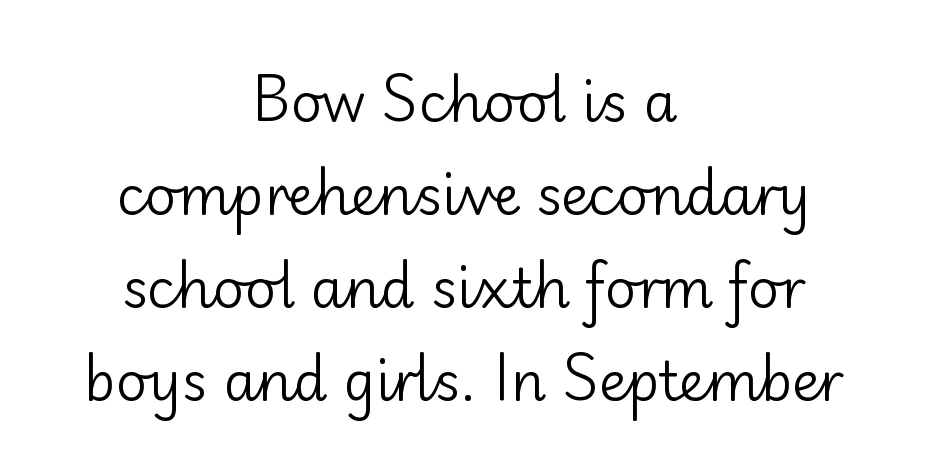
There is no visible air inserted between adjacent glyphs. The text block is weighted toward neither margin, spreading evenly from the middle. The strokes are not fattened; the text isn't bold. A typesetter would call this proportional, since set widths differ per character.
